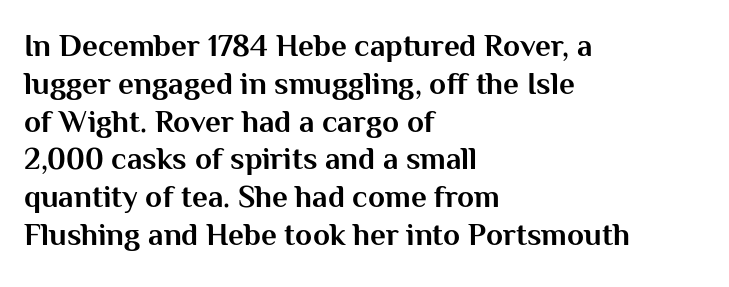
Q: Is the text bold? A: Yes.
Q: Is the text italic (slanted)? A: No, it is upright.
Q: Is the typeface a serif or a sans-serif typeface? A: Sans-serif.
Q: Is the text underlined? A: No.
Q: How is the paragraph aligned? A: Left-aligned.
Q: Is the spacing between letters normal or unusually wide? A: Normal.
Q: Width (condensed, normal, or wide)? A: Normal.
Q: Stroke contrast? A: Medium.
Q: x-height? A: Medium.
Q: Monospaced? A: No.
